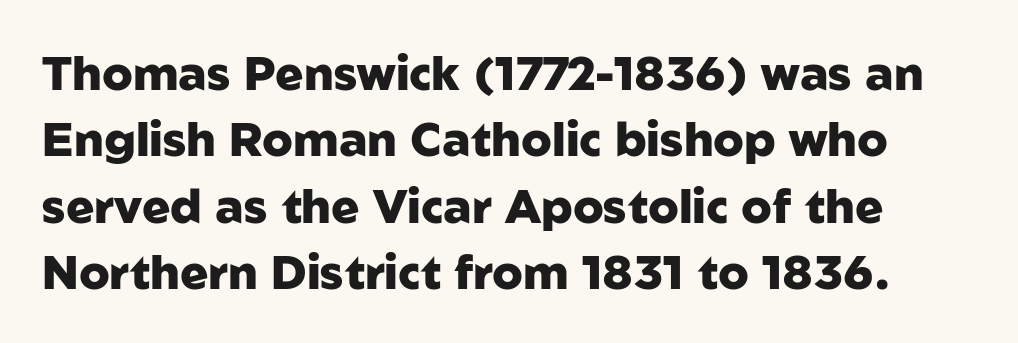
The image shows 47 px heavy sans-serif type, upright; set normal line spacing (1.41x), normal letter spacing, not underlined; low stroke contrast and a medium x-height.
